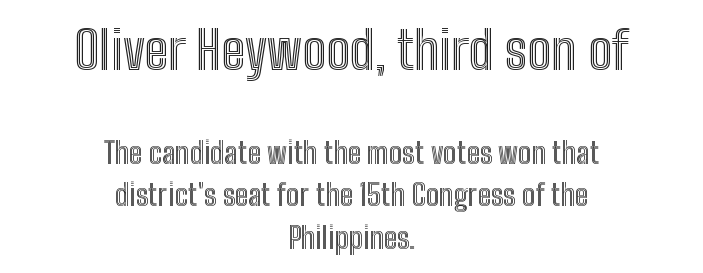
The line-height multiplier appears to be the usual default. The face used here is rendered with its standard letterfit. The earlier block is typeset at a bigger size than the later block. The words here are not underlined.
